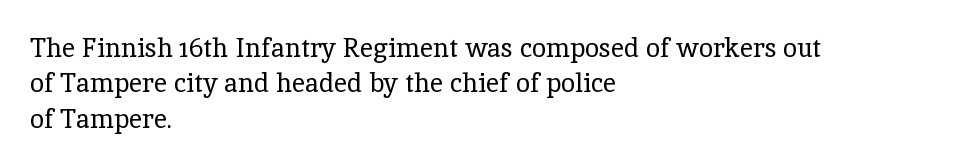
The image shows 26 px text type, upright; set left-aligned, normal line spacing (1.36x), normal letter spacing, not underlined.
